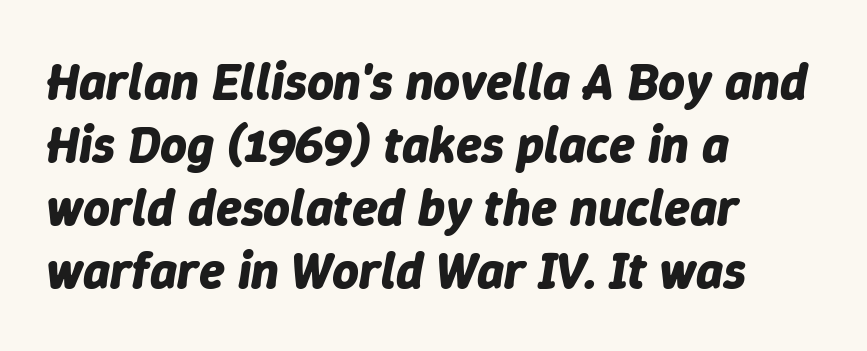
The image shows 52 px bold type, italic (leaning right); set left-aligned, line spacing 1.21x, normal letter spacing, not underlined; low stroke contrast and a medium x-height.
